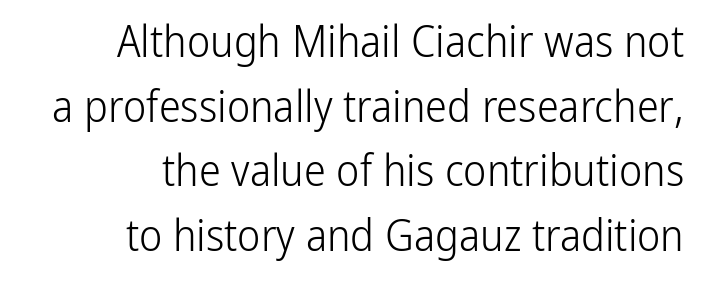
{"serif": "no", "italic": "no", "bold": "no", "weight": "light", "width": "condensed", "stroke_contrast": "low", "x_height": "medium", "monospaced": "no", "underline": "no", "align": "right", "line_spacing": "normal", "line_spacing_ratio": 1.47, "letter_spacing": "normal", "letter_spacing_em": 0.0, "glyph_px": 44}
